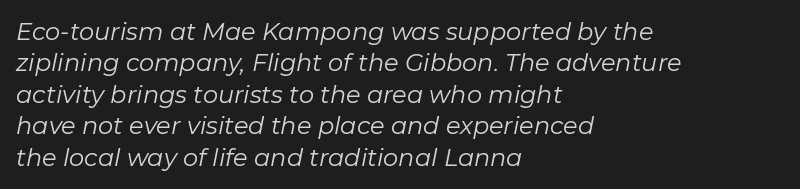
{"italic": "yes", "lean": "right", "slant_degrees": 11, "bold": "no", "underline": "no", "align": "left", "line_spacing": "normal", "line_spacing_ratio": 1.31, "letter_spacing": "normal", "letter_spacing_em": 0.0, "glyph_px": 24}
